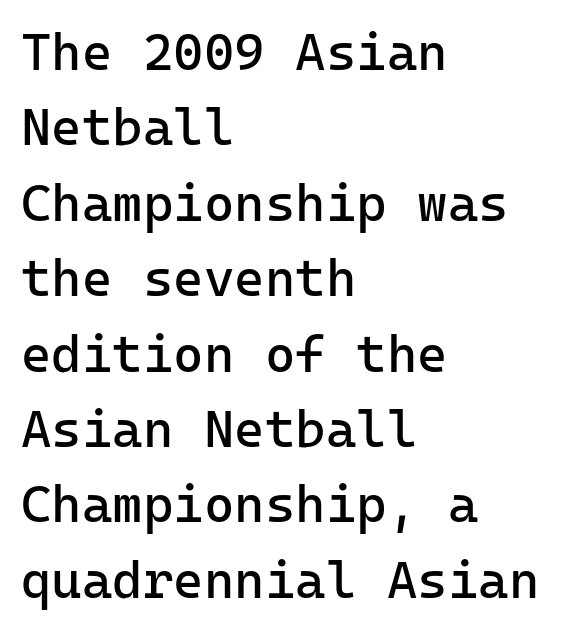
Q: Is the text bold? A: No.
Q: Is the text italic (slanted)? A: No, it is upright.
Q: Is the typeface a serif or a sans-serif typeface? A: Sans-serif.
Q: Is the text underlined? A: No.
Q: How is the paragraph aligned? A: Left-aligned.
Q: Is the spacing between letters normal or unusually wide? A: Normal.
Q: Is the spacing between lines tight, normal or loose? A: Normal.
Q: Width (condensed, normal, or wide)? A: Normal.
Q: Stroke contrast? A: Low.
Q: x-height? A: Medium.
